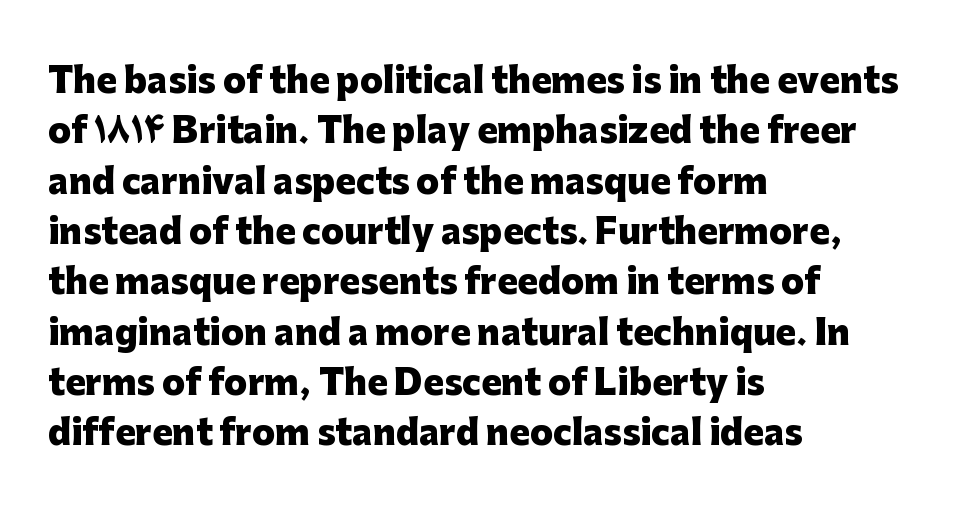
Grotesque or geometric, the face here clearly has no serifs. Vertical spacing — default. It's the straight-up-and-down kind of type. The face used here is proportionally spaced, like ordinary book or web type. Nobody drew a line under any word here. All the whitespace from short lines collects on the right.
